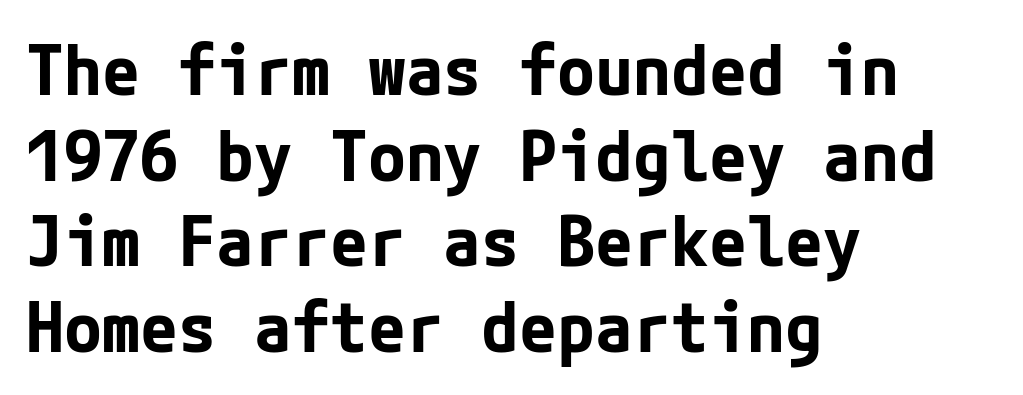
The image shows 69 px bold sans-serif type, upright; set left-aligned, line spacing 1.24x, normal letter spacing, not underlined; low stroke contrast and a medium x-height.
